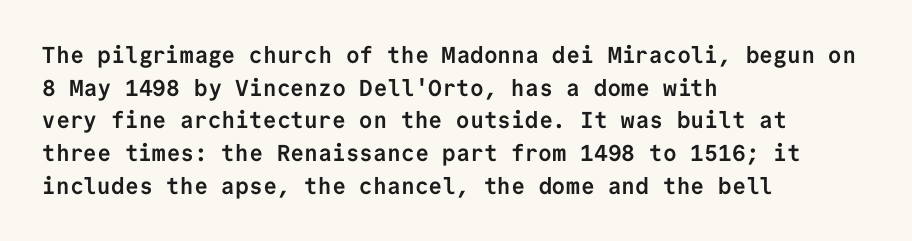
The image shows 23 px bold type, upright; set left-aligned, normal line spacing (1.42x), normal letter spacing, not underlined.
